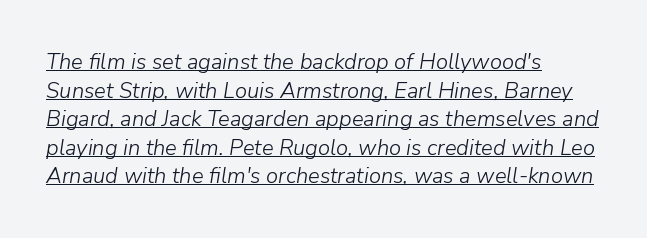
The image shows 22 px text type, italic (leaning right); set left-aligned, normal line spacing (1.3x), normal letter spacing, underlined.
